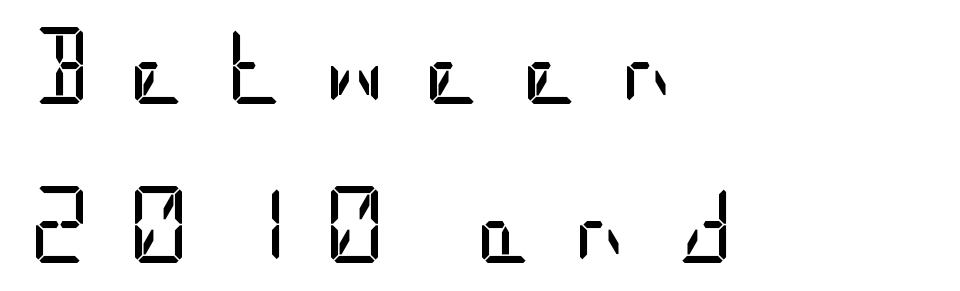
{"serif": "no", "italic": "no", "bold": "no", "weight": "regular", "width": "condensed", "stroke_contrast": "low", "x_height": "large", "underline": "no", "align": "left", "line_spacing": "loose", "line_spacing_ratio": 2.09, "letter_spacing": "wide", "letter_spacing_em": 0.48, "glyph_px": 76}
